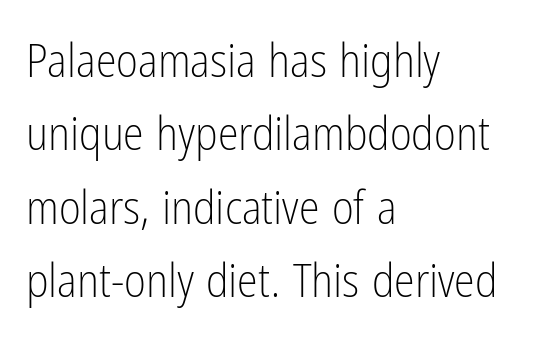
{"serif": "no", "italic": "no", "bold": "no", "weight": "light", "width": "condensed", "stroke_contrast": "low", "x_height": "medium", "monospaced": "no", "underline": "no", "align": "left", "line_spacing": "normal", "line_spacing_ratio": 1.56, "letter_spacing": "normal", "letter_spacing_em": 0.0, "glyph_px": 47}
